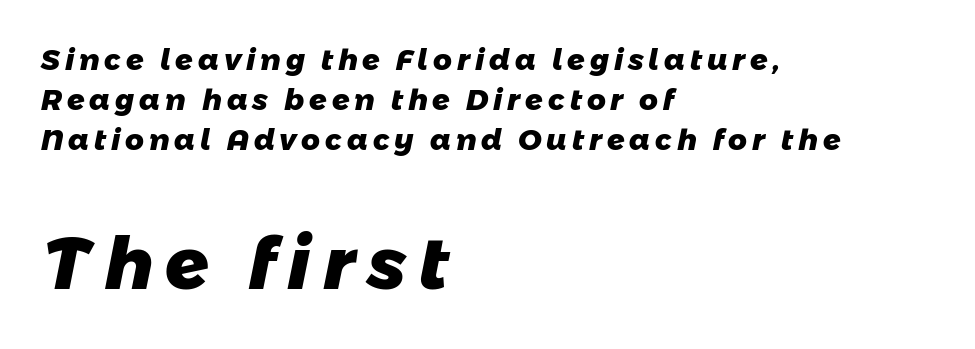
Q: Is the text bold? A: Yes.
Q: Is the typeface a serif or a sans-serif typeface? A: Sans-serif.
Q: Is the text underlined? A: No.
Q: How is the paragraph aligned? A: Left-aligned.
Q: Is the spacing between lines tight, normal or loose? A: Normal.
Q: Which block of text is set in a larger size, the first (top) or the second (bottom)? A: The second (bottom) one.
Q: Width (condensed, normal, or wide)? A: Normal.
Q: Stroke contrast? A: Low.
Q: x-height? A: Medium.
Q: Monospaced? A: No.
